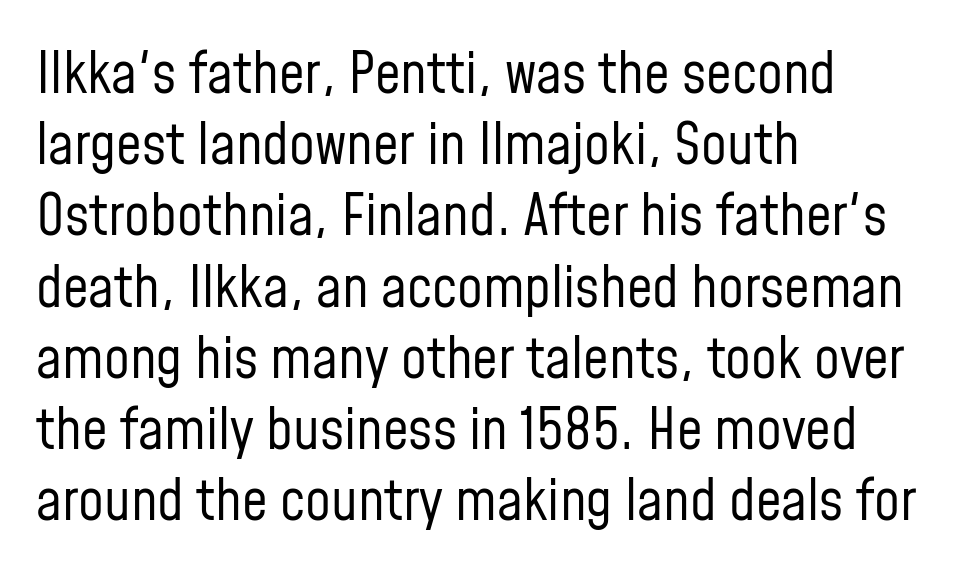
The image shows 57 px regular-weight, condensed sans-serif type, upright; set left-aligned, normal line spacing (1.25x), normal letter spacing, not underlined; low stroke contrast and a medium x-height.
